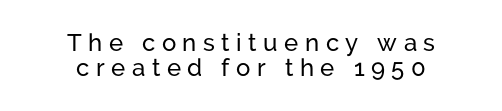
Q: Is the text italic (slanted)? A: No, it is upright.
Q: Is the text underlined? A: No.
Q: How is the paragraph aligned? A: Centered.
Q: Is the spacing between letters normal or unusually wide? A: Unusually wide.
Q: Is the spacing between lines tight, normal or loose? A: Tight.
